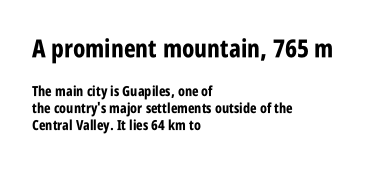
Q: Is the text bold? A: Yes.
Q: Is the text italic (slanted)? A: No, it is upright.
Q: Is the text underlined? A: No.
Q: How is the paragraph aligned? A: Left-aligned.
Q: Is the spacing between letters normal or unusually wide? A: Normal.
Q: Which block of text is set in a larger size, the first (top) or the second (bottom)? A: The first (top) one.
